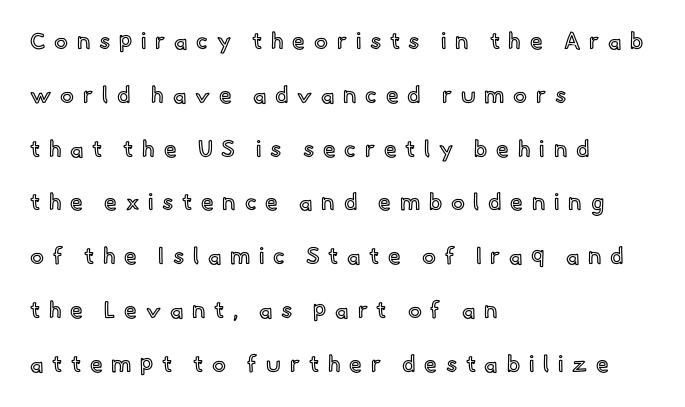
{"italic": "no", "underline": "no", "align": "left", "line_spacing": "loose", "line_spacing_ratio": 2.34, "letter_spacing": "wide", "letter_spacing_em": 0.38, "glyph_px": 23}
